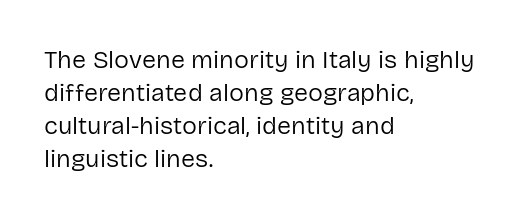
The image shows 25 px text type, upright; set left-aligned, normal line spacing (1.32x), normal letter spacing, not underlined.
